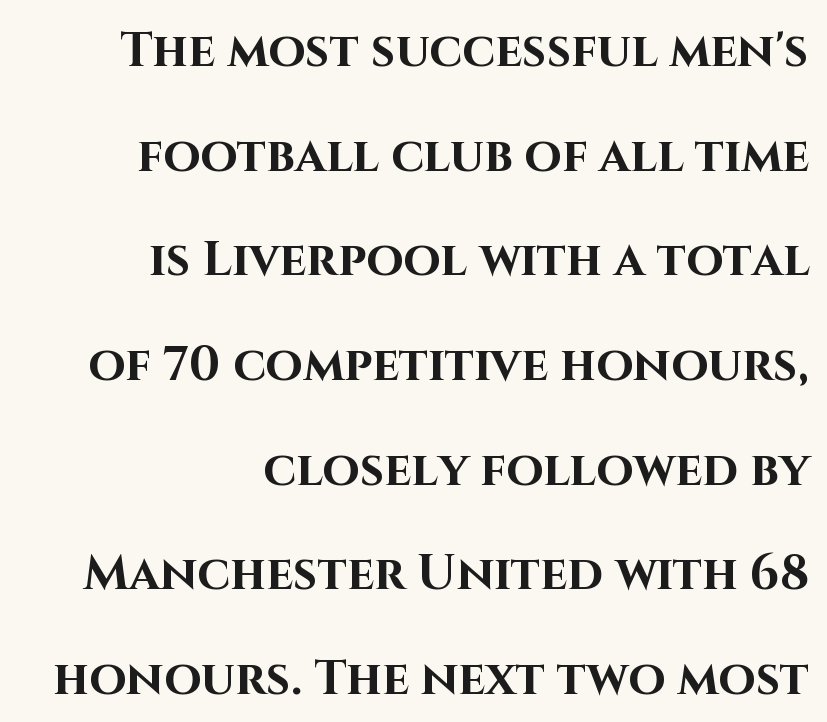
The image shows 48 px bold sans-serif type, upright; set right-aligned, loose line spacing (2.18x), normal letter spacing, not underlined; high stroke contrast and a large x-height.
